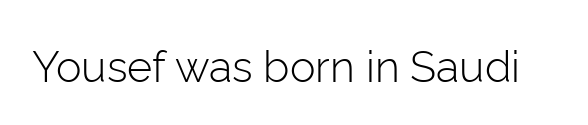
Q: Is the text bold? A: No.
Q: Is the text italic (slanted)? A: No, it is upright.
Q: Is the typeface a serif or a sans-serif typeface? A: Sans-serif.
Q: Is the text underlined? A: No.
Q: Is the spacing between letters normal or unusually wide? A: Normal.
Q: Width (condensed, normal, or wide)? A: Normal.
Q: Stroke contrast? A: Low.
Q: x-height? A: Medium.
Q: Monospaced? A: No.
